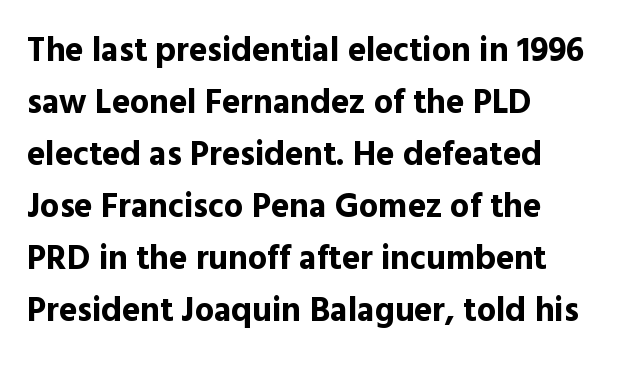
{"serif": "no", "italic": "no", "bold": "yes", "weight": "bold", "width": "normal", "x_height": "medium", "monospaced": "no", "underline": "no", "align": "left", "line_spacing": "normal", "line_spacing_ratio": 1.53, "letter_spacing": "normal", "letter_spacing_em": 0.0, "glyph_px": 34}
